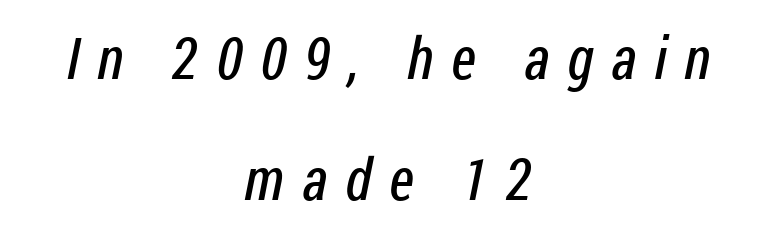
Q: Is the text bold? A: No.
Q: Is the typeface a serif or a sans-serif typeface? A: Sans-serif.
Q: Is the text underlined? A: No.
Q: How is the paragraph aligned? A: Centered.
Q: Is the spacing between letters normal or unusually wide? A: Unusually wide.
Q: Is the spacing between lines tight, normal or loose? A: Loose.
Q: Width (condensed, normal, or wide)? A: Condensed.
Q: Stroke contrast? A: Low.
Q: x-height? A: Medium.
Q: Monospaced? A: No.
